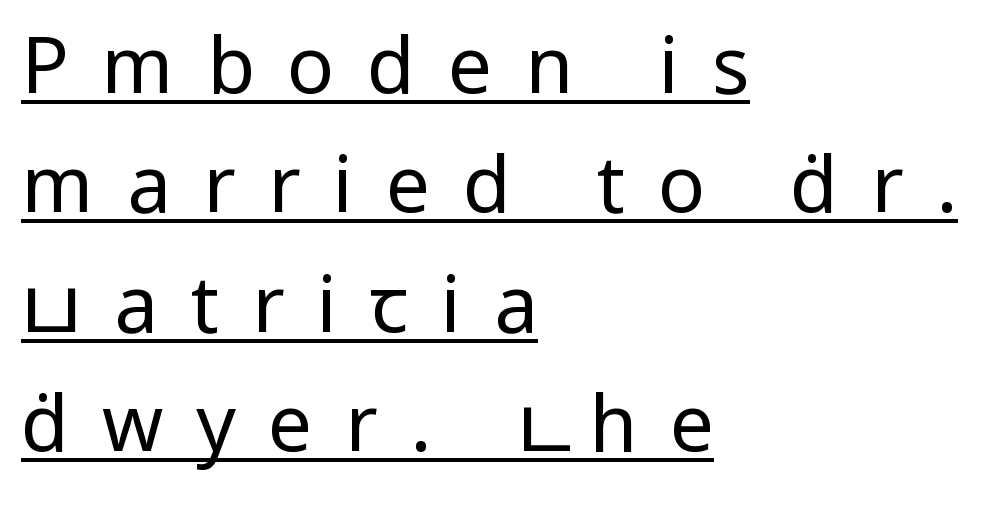
{"serif": "no", "italic": "no", "bold": "no", "weight": "regular", "width": "condensed", "stroke_contrast": "low", "x_height": "large", "monospaced": "no", "underline": "yes", "align": "left", "line_spacing": "normal", "line_spacing_ratio": 1.53, "letter_spacing": "wide", "letter_spacing_em": 0.42, "glyph_px": 78}
